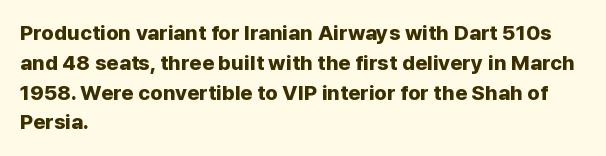
The image shows 21 px bold type, upright; set left-aligned, normal line spacing (1.42x), normal letter spacing, not underlined.
